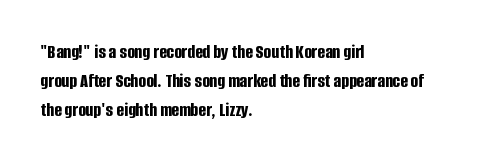
The image shows 20 px bold type, upright; set left-aligned, normal line spacing (1.46x), normal letter spacing, not underlined.
